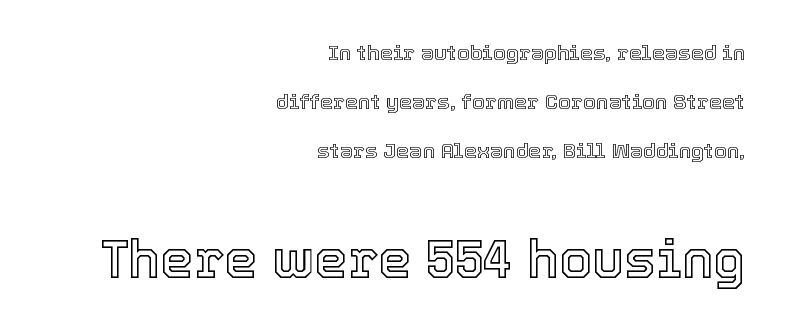
Notice how the stems are strictly vertical — no italics here. The paragraph has a hard right edge and a soft left edge. The baseline area is clear. Baseline-to-baseline distance is far greater than the letter height. These two chunks differ in scale, with the bottom chunk taking the larger measure. Note the varied advance widths — an 'i' is clearly narrower than an 'm'.
